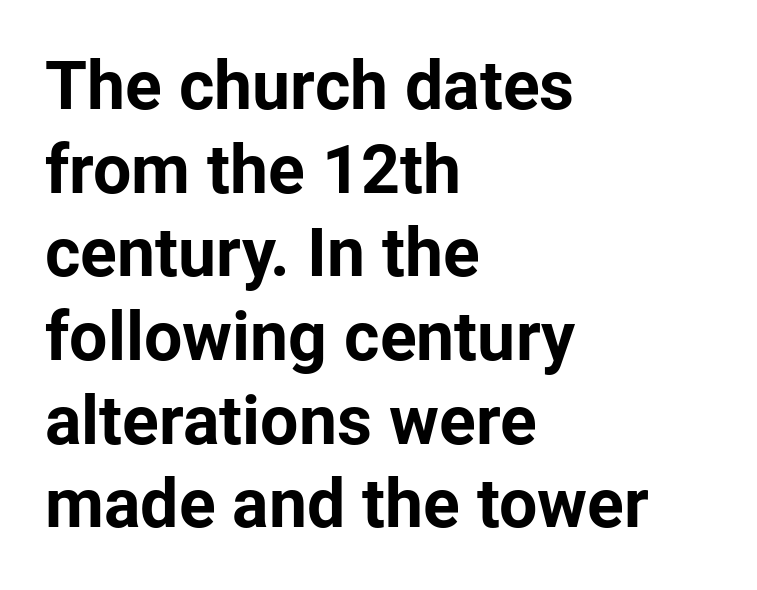
The image shows 68 px bold sans-serif type, upright; set left-aligned, line spacing 1.23x, normal letter spacing, not underlined; low stroke contrast and a medium x-height.
